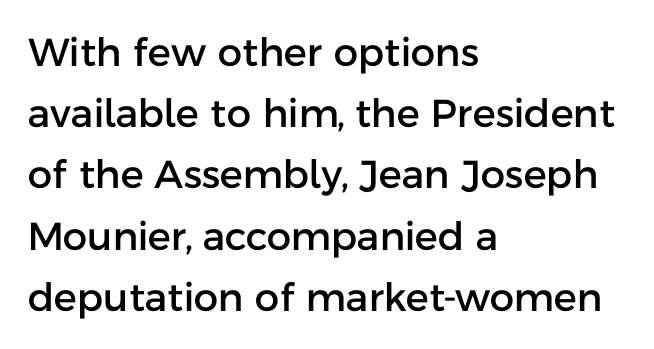
The image shows 39 px sans-serif type, upright; set left-aligned, normal line spacing (1.57x), normal letter spacing, not underlined; low stroke contrast and a medium x-height.
